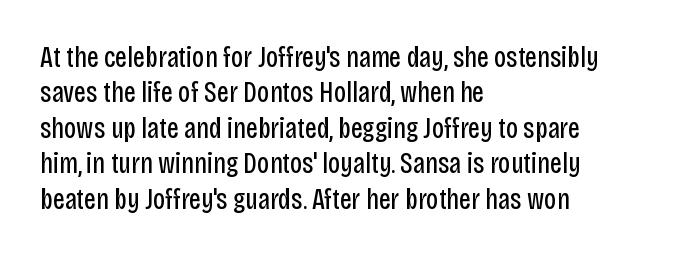
The image shows 29 px regular-weight, condensed sans-serif type, upright; set left-aligned, line spacing 1.22x, normal letter spacing, not underlined; low stroke contrast and a large x-height.
